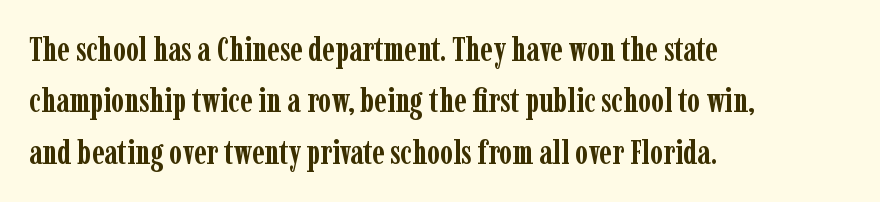
{"serif": "yes", "italic": "no", "bold": "yes", "weight": "semibold", "width": "condensed", "stroke_contrast": "low", "x_height": "medium", "monospaced": "no", "underline": "no", "align": "left", "line_spacing": "normal", "line_spacing_ratio": 1.56, "letter_spacing": "normal", "letter_spacing_em": 0.0, "glyph_px": 33}
